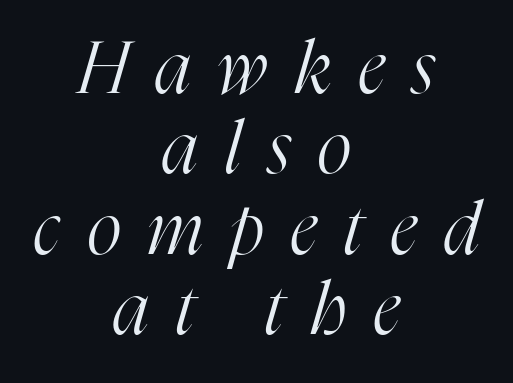
{"serif": "yes", "italic": "yes", "lean": "right", "slant_degrees": 16, "bold": "no", "weight": "light", "width": "condensed", "stroke_contrast": "high", "x_height": "medium", "monospaced": "no", "underline": "no", "align": "center", "line_spacing": "tight", "line_spacing_ratio": 1.1, "letter_spacing": "wide", "letter_spacing_em": 0.38, "glyph_px": 73}
